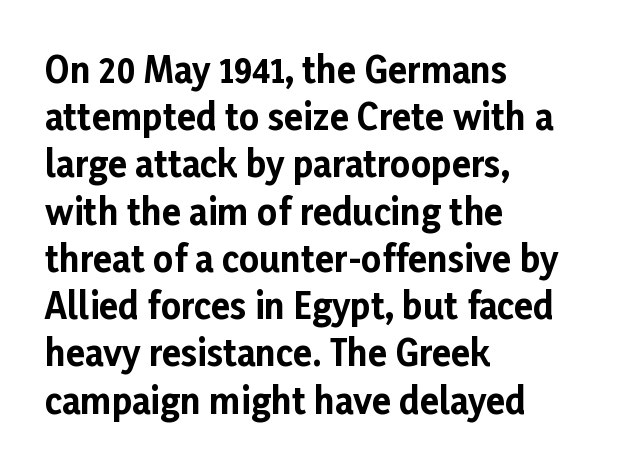
{"serif": "no", "italic": "no", "bold": "yes", "weight": "bold", "width": "normal", "stroke_contrast": "low", "x_height": "medium", "monospaced": "no", "underline": "no", "align": "left", "line_spacing": "normal", "line_spacing_ratio": 1.35, "letter_spacing": "normal", "letter_spacing_em": 0.0, "glyph_px": 35}
